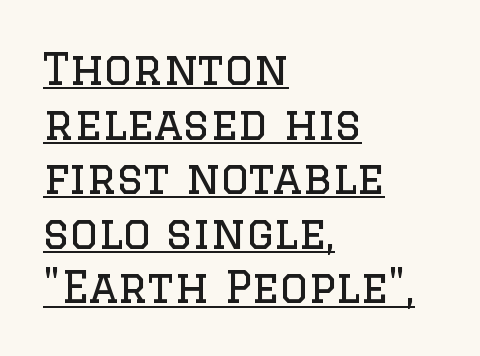
{"serif": "yes", "italic": "no", "bold": "no", "weight": "regular", "width": "normal", "stroke_contrast": "low", "x_height": "large", "monospaced": "no", "underline": "yes", "align": "left", "line_spacing_ratio": 1.24, "letter_spacing": "normal", "letter_spacing_em": 0.0, "glyph_px": 44}
